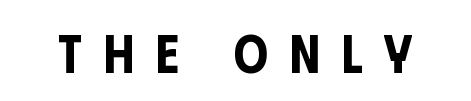
Q: Is the text italic (slanted)? A: No, it is upright.
Q: Is the typeface a serif or a sans-serif typeface? A: Sans-serif.
Q: Is the text underlined? A: No.
Q: Is the spacing between letters normal or unusually wide? A: Unusually wide.
Q: Width (condensed, normal, or wide)? A: Condensed.
Q: Stroke contrast? A: Low.
Q: x-height? A: Large.
Q: Monospaced? A: No.
